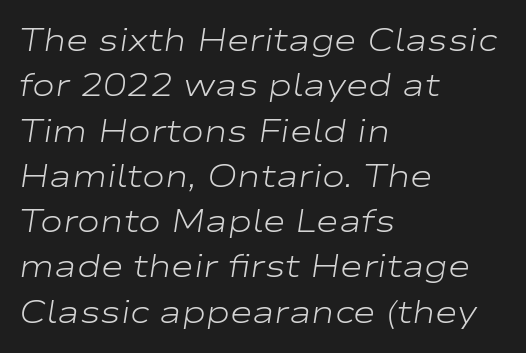
In terms of letterspacing, this is plain default setting. Proportional: the letters do not fall into vertical columns. Leading: standard. Every character sits at an angle, as italics do.
